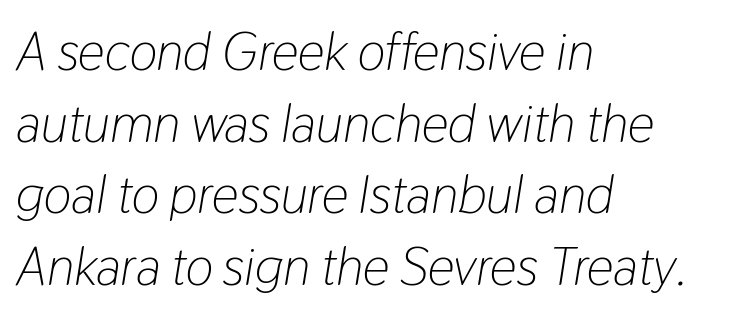
Is this a fixed-width face? No — the glyphs have proportional, varying widths. Descenders hang freely into open space. Each line starts at the same left margin while the right side varies. No extra ink here — the face is not bold. The designer left line spacing at the default.
